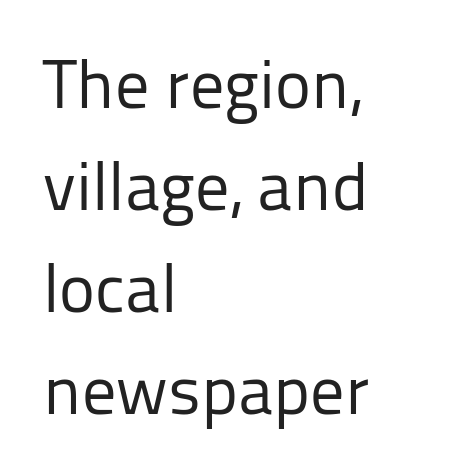
The passage shown has conventional tracking throughout. If you measured baseline to baseline, you'd find a middling distance. The passage is arranged the way most books set body copy — flush left. No heavy texture on the line: the type isn't bold. Tall strokes in this sample are plumb rather than angled. Regarding serifs, this sample does without them.
